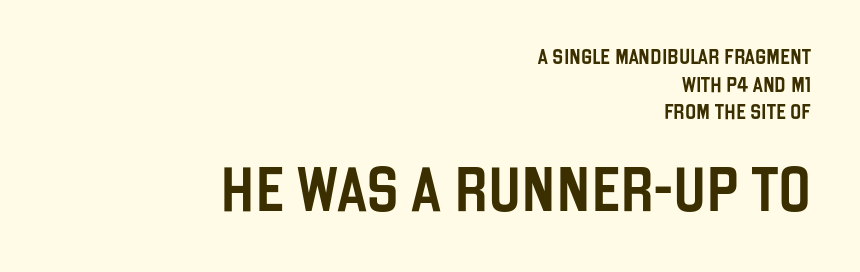
Q: Is the text italic (slanted)? A: No, it is upright.
Q: Is the typeface a serif or a sans-serif typeface? A: Sans-serif.
Q: Is the text underlined? A: No.
Q: How is the paragraph aligned? A: Right-aligned.
Q: Is the spacing between letters normal or unusually wide? A: Normal.
Q: Which block of text is set in a larger size, the first (top) or the second (bottom)? A: The second (bottom) one.
Q: Width (condensed, normal, or wide)? A: Condensed.
Q: Stroke contrast? A: Low.
Q: x-height? A: Large.
Q: Monospaced? A: No.
